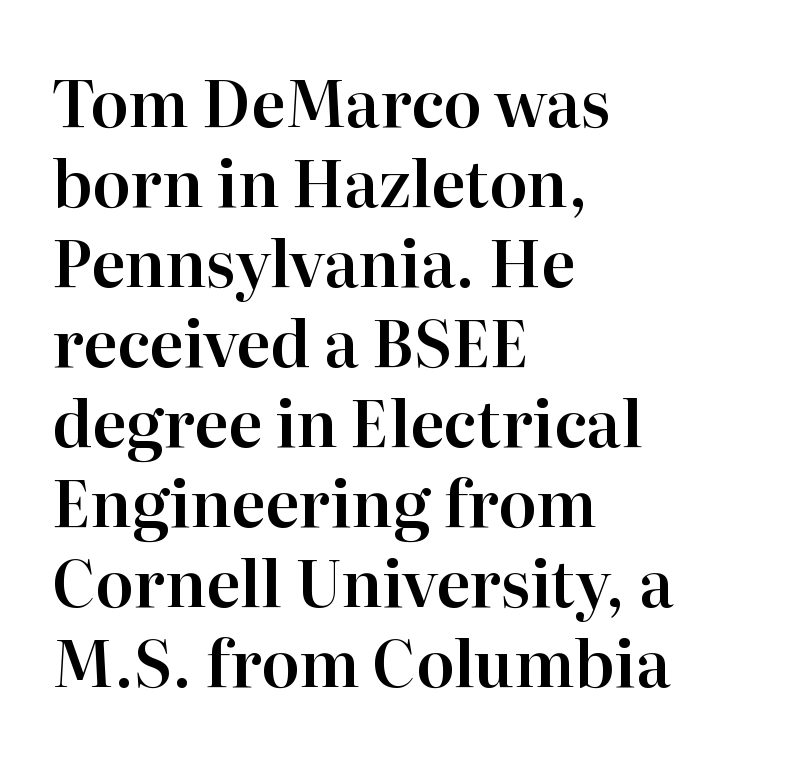
Q: Is the text italic (slanted)? A: No, it is upright.
Q: Is the typeface a serif or a sans-serif typeface? A: Serif.
Q: Is the text underlined? A: No.
Q: How is the paragraph aligned? A: Left-aligned.
Q: Is the spacing between letters normal or unusually wide? A: Normal.
Q: Is the spacing between lines tight, normal or loose? A: Normal.
Q: Width (condensed, normal, or wide)? A: Normal.
Q: Stroke contrast? A: High.
Q: x-height? A: Medium.
Q: Monospaced? A: No.
